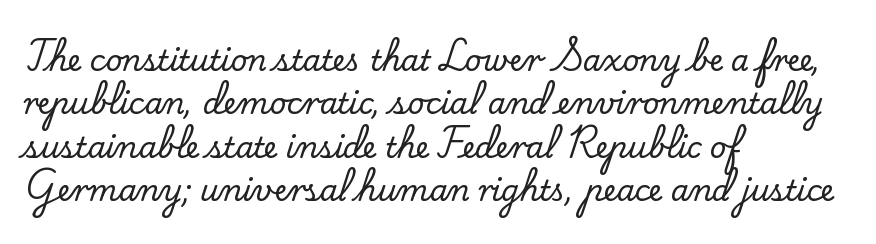
The image shows 29 px serif type; set left-aligned, normal line spacing (1.5x), normal letter spacing, not underlined; low stroke contrast and a small x-height.
